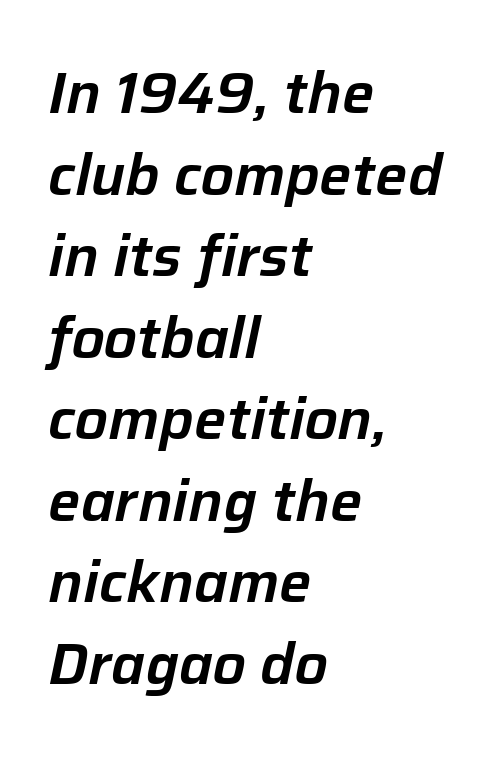
The image shows 57 px text type, italic (leaning right); set left-aligned, normal line spacing (1.43x), normal letter spacing, not underlined; low stroke contrast and a medium x-height.
